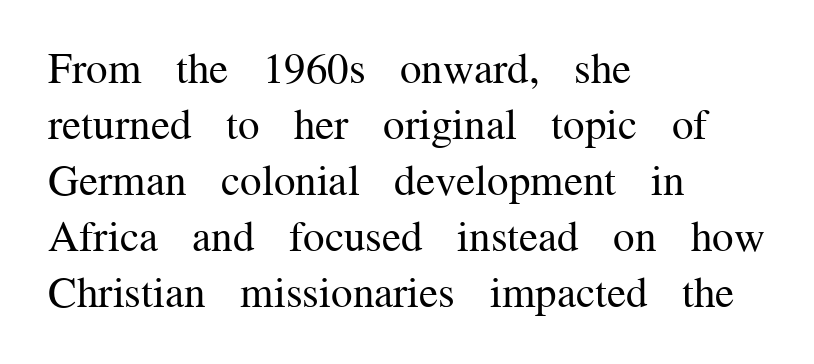
Q: Is the text bold? A: No.
Q: Is the text italic (slanted)? A: No, it is upright.
Q: Is the typeface a serif or a sans-serif typeface? A: Serif.
Q: Is the text underlined? A: No.
Q: How is the paragraph aligned? A: Left-aligned.
Q: Is the spacing between letters normal or unusually wide? A: Normal.
Q: Is the spacing between lines tight, normal or loose? A: Normal.
Q: Width (condensed, normal, or wide)? A: Normal.
Q: Stroke contrast? A: Medium.
Q: x-height? A: Medium.
Q: Monospaced? A: No.
